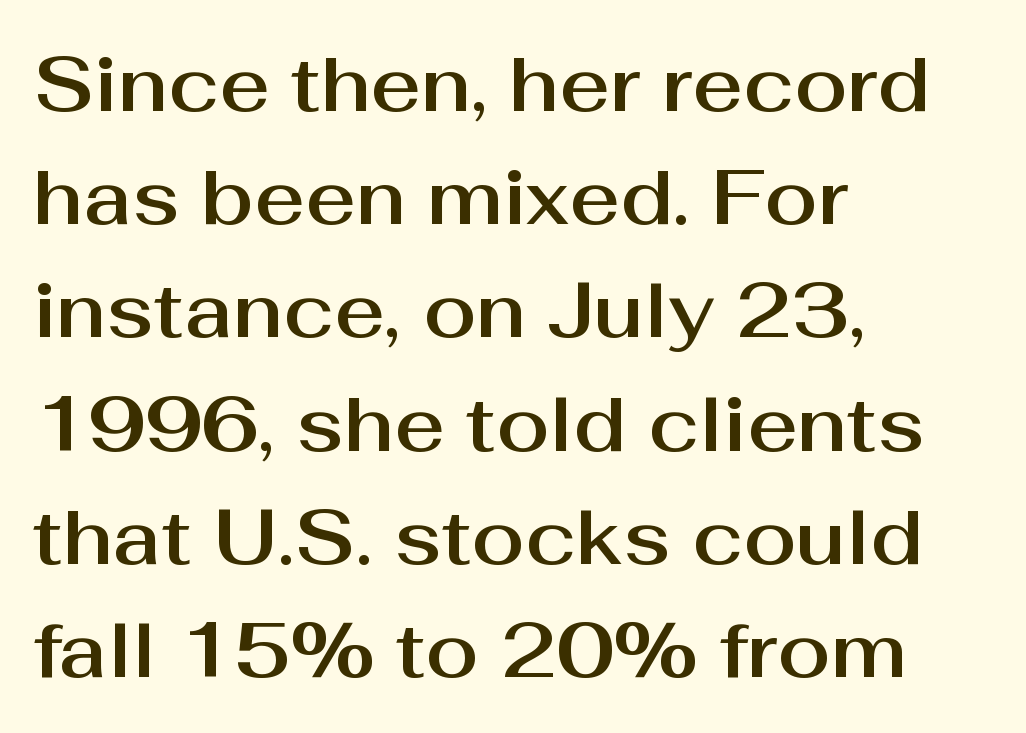
The image shows 77 px sans-serif type, upright; set left-aligned, normal line spacing (1.47x), normal letter spacing, not underlined; medium stroke contrast and a medium x-height.
